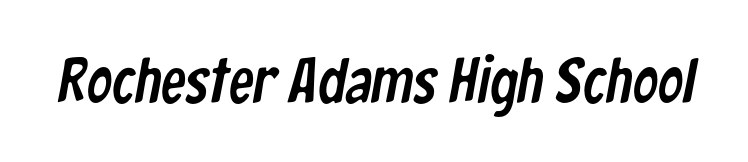
No word sits above an underline. Serifs: no, the terminals of the letterforms are clean. Tracking here is standard; glyphs follow each other at the usual distance. A typesetter would call this proportional, since set widths differ per character.
